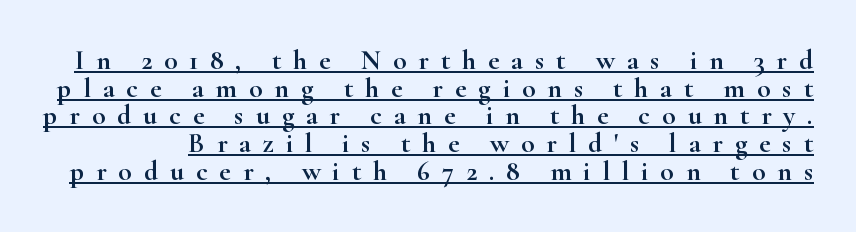
The rendering uses natural spacing where letterforms have individual widths. Honestly, the rows look squashed on top of each other. Vertical strokes here are truly vertical. These characters rest on top of a visible drawn line.
